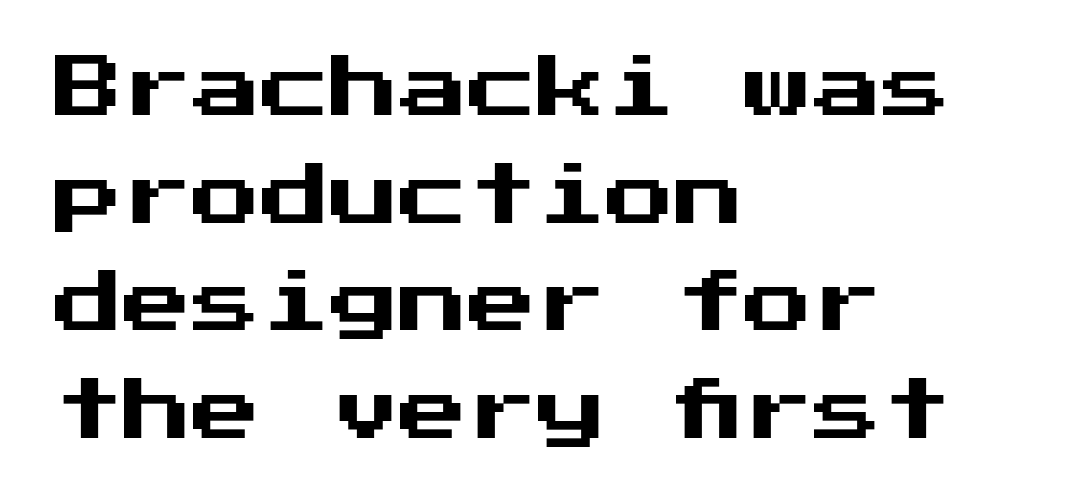
Grotesque or geometric, the face here clearly has no serifs. No extra tracking has been applied to these lines. Lines of text with bare space underneath. Is there any slant? The stems are plumb. Successive baselines arrive at the customary interval.
